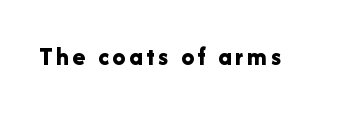
Heavy, bold letterforms. Tall strokes in this sample are plumb rather than angled. The strip under each line holds only bare page.
